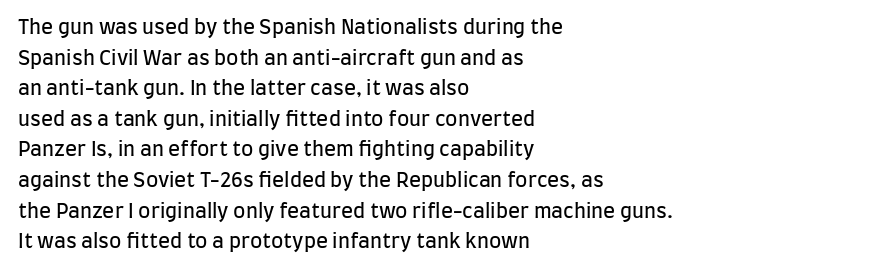
If you drew a line through each stem, it would be perfectly vertical. Students, observe: this is what conventionally led text looks like. Alignment: flush left. Decoration check: the copy has no underline.
